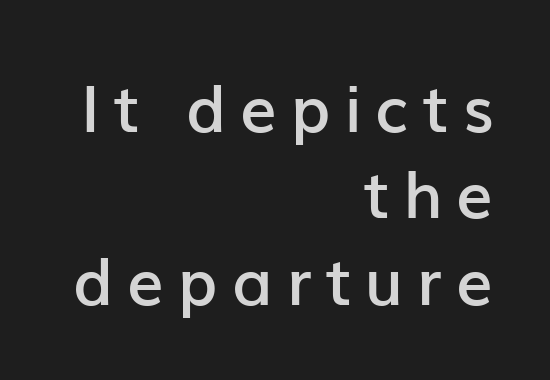
The image shows 65 px semibold sans-serif type, upright; set right-aligned, normal line spacing (1.33x), unusually wide letter spacing (+0.21 em), not underlined; low stroke contrast and a medium x-height.
